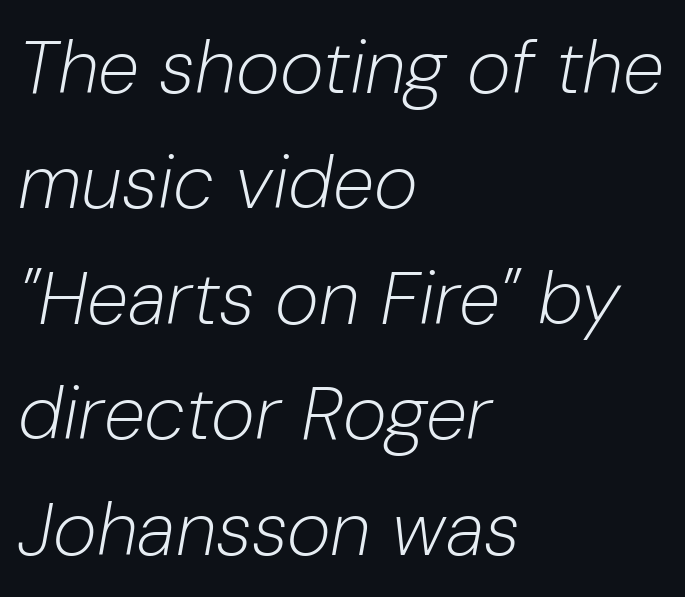
The image shows 75 px light type, italic (leaning right); set left-aligned, normal line spacing (1.54x), normal letter spacing, not underlined; low stroke contrast and a medium x-height.
